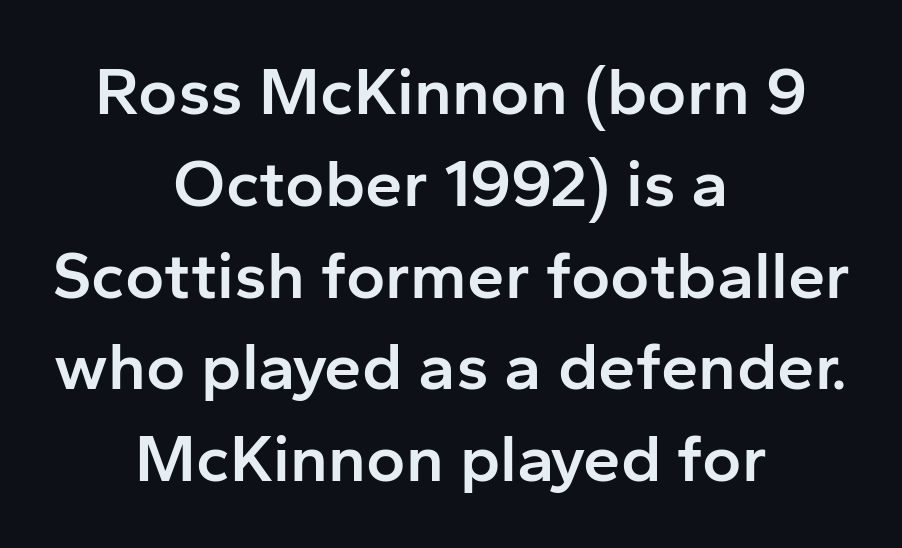
Q: Is the text bold? A: Semi-bold.
Q: Is the text italic (slanted)? A: No, it is upright.
Q: Is the typeface a serif or a sans-serif typeface? A: Sans-serif.
Q: Is the text underlined? A: No.
Q: How is the paragraph aligned? A: Centered.
Q: Is the spacing between letters normal or unusually wide? A: Normal.
Q: Is the spacing between lines tight, normal or loose? A: Normal.
Q: Width (condensed, normal, or wide)? A: Normal.
Q: Stroke contrast? A: Low.
Q: x-height? A: Medium.
Q: Monospaced? A: No.
